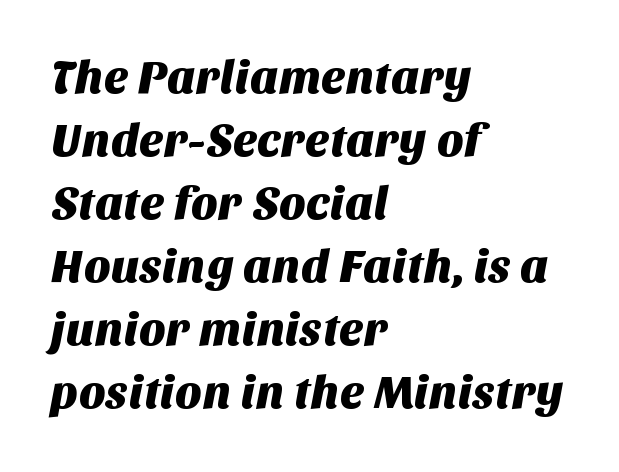
Q: Is the typeface a serif or a sans-serif typeface? A: Sans-serif.
Q: Is the text underlined? A: No.
Q: How is the paragraph aligned? A: Left-aligned.
Q: Is the spacing between letters normal or unusually wide? A: Normal.
Q: Is the spacing between lines tight, normal or loose? A: Normal.
Q: Width (condensed, normal, or wide)? A: Normal.
Q: Stroke contrast? A: Medium.
Q: x-height? A: Large.
Q: Monospaced? A: No.
